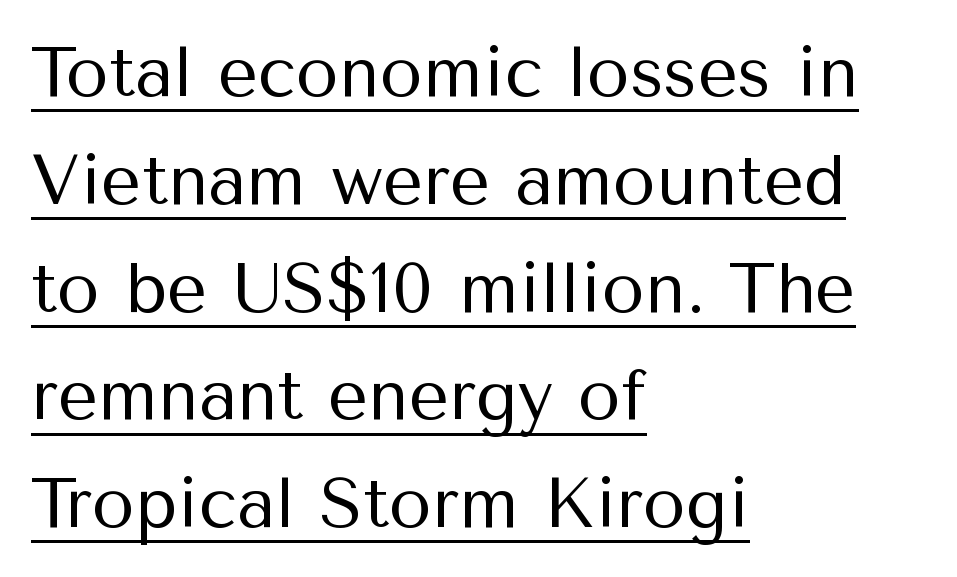
{"serif": "no", "italic": "no", "bold": "no", "weight": "regular", "width": "normal", "stroke_contrast": "medium", "x_height": "medium", "monospaced": "no", "underline": "yes", "align": "left", "line_spacing": "normal", "line_spacing_ratio": 1.54, "letter_spacing": "normal", "letter_spacing_em": 0.0, "glyph_px": 70}
